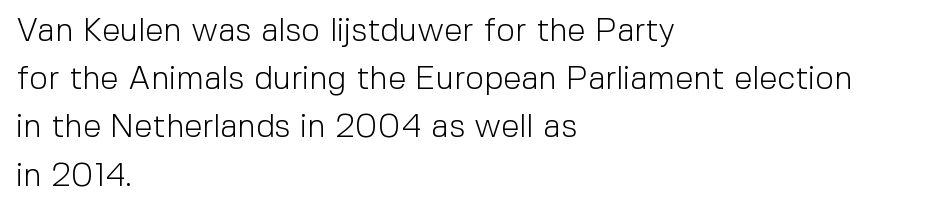
Glance below the letters and you will spot only blank space. Bold? No — there's no thickening of the strokes. Ascenders rise straight up at ninety degrees. Nothing sits at the stroke ends, so this counts as sans-serif.
